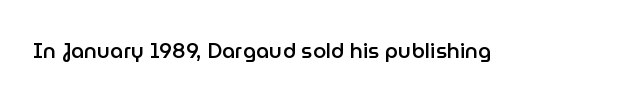
Typesetter's note: demi weight, one step under bold. The specimen omits any rule beneath the text block's lines. Is there any slant? The stems are plumb. Does extra space separate the letters? No, they use regular spacing.
